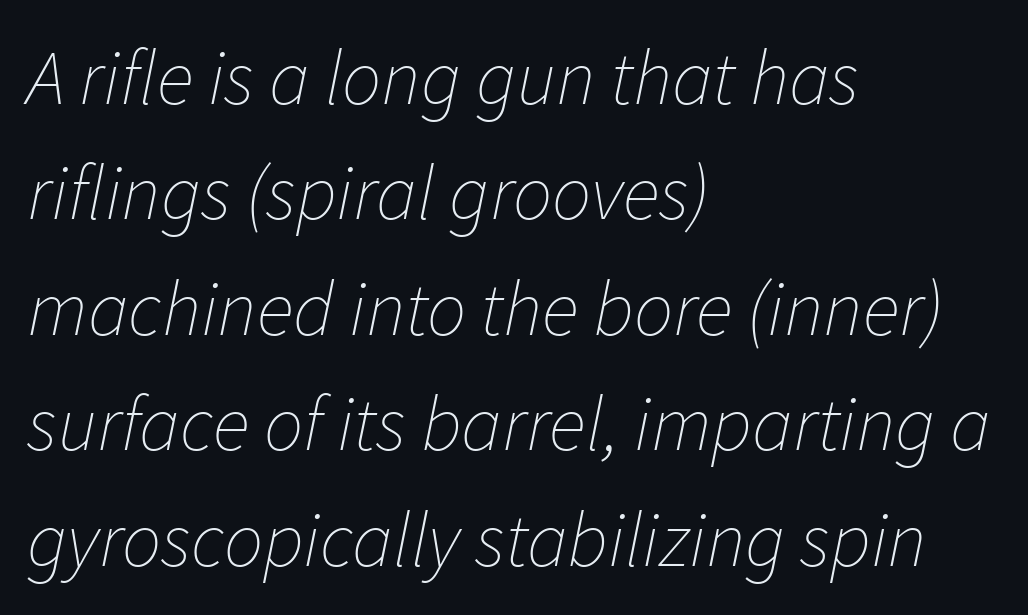
Q: Is the text bold? A: No.
Q: Is the text italic (slanted)? A: Yes, it leans right by about 11 degrees.
Q: Is the text underlined? A: No.
Q: How is the paragraph aligned? A: Left-aligned.
Q: Is the spacing between letters normal or unusually wide? A: Normal.
Q: Is the spacing between lines tight, normal or loose? A: Normal.
Q: Width (condensed, normal, or wide)? A: Normal.
Q: Stroke contrast? A: Low.
Q: x-height? A: Medium.
Q: Monospaced? A: No.
